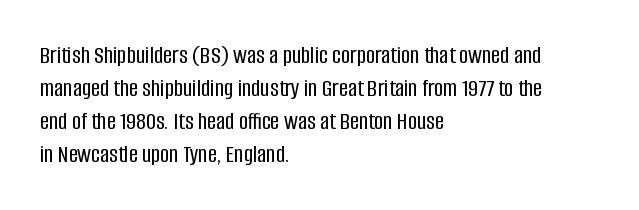
Q: Is the text italic (slanted)? A: No, it is upright.
Q: Is the text underlined? A: No.
Q: How is the paragraph aligned? A: Left-aligned.
Q: Is the spacing between letters normal or unusually wide? A: Normal.
Q: Is the spacing between lines tight, normal or loose? A: Normal.
